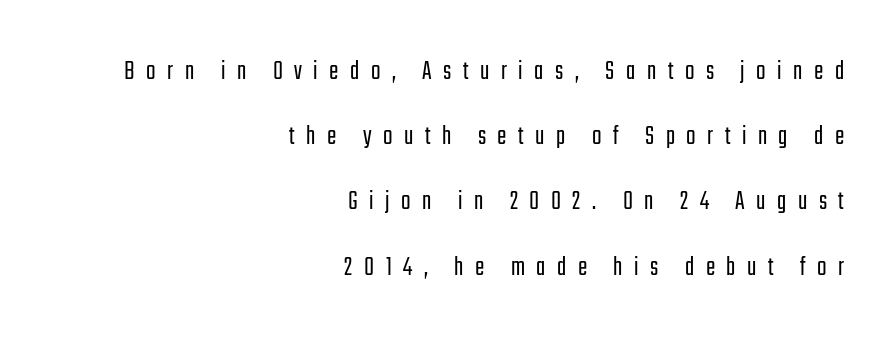
{"serif": "no", "italic": "no", "bold": "no", "weight": "light", "width": "condensed", "stroke_contrast": "low", "x_height": "medium", "monospaced": "no", "underline": "no", "align": "right", "line_spacing": "loose", "line_spacing_ratio": 2.33, "letter_spacing": "wide", "letter_spacing_em": 0.41, "glyph_px": 28}
